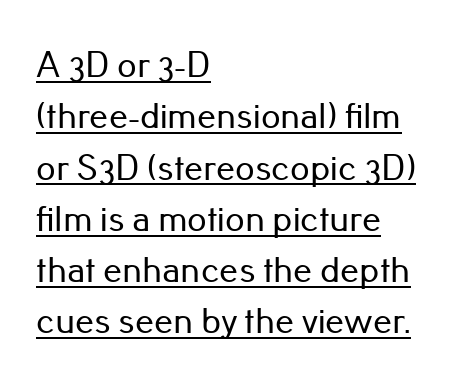
{"serif": "no", "italic": "no", "width": "normal", "stroke_contrast": "low", "x_height": "small", "monospaced": "no", "underline": "yes", "align": "left", "line_spacing": "normal", "line_spacing_ratio": 1.35, "letter_spacing": "normal", "letter_spacing_em": 0.0, "glyph_px": 38}
